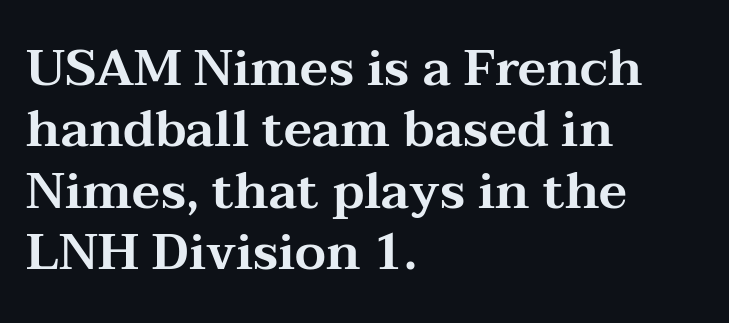
{"serif": "yes", "italic": "no", "width": "wide", "stroke_contrast": "medium", "x_height": "medium", "monospaced": "no", "underline": "no", "align": "left", "line_spacing_ratio": 1.23, "letter_spacing": "normal", "letter_spacing_em": 0.0, "glyph_px": 50}
